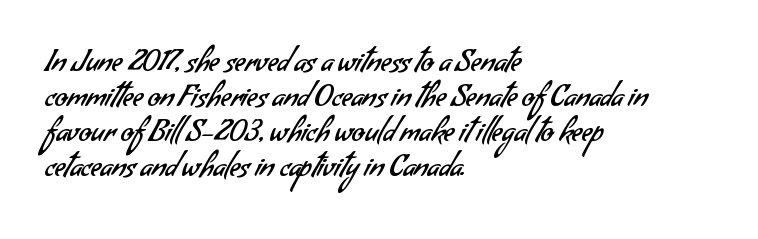
You could call the tracking neutral — neither tight nor loose. Looks like regular typesetting: each glyph gets only the width it needs. The passage is arranged the way most books set body copy — flush left. The strokes carry an ordinary text weight at most. The string is rendered with underlining switched off.
